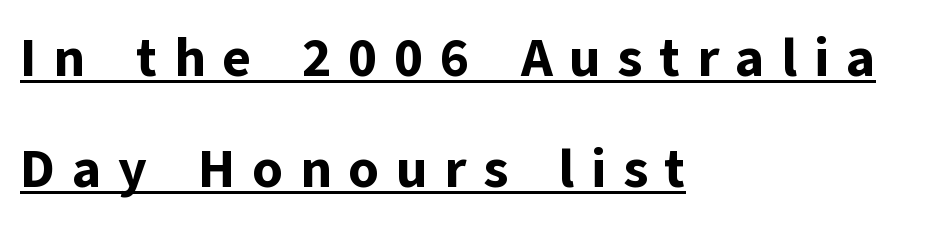
{"serif": "no", "italic": "no", "bold": "yes", "weight": "bold", "width": "normal", "stroke_contrast": "low", "x_height": "medium", "monospaced": "no", "underline": "yes", "align": "left", "line_spacing": "loose", "line_spacing_ratio": 2.05, "letter_spacing": "wide", "letter_spacing_em": 0.31, "glyph_px": 54}
